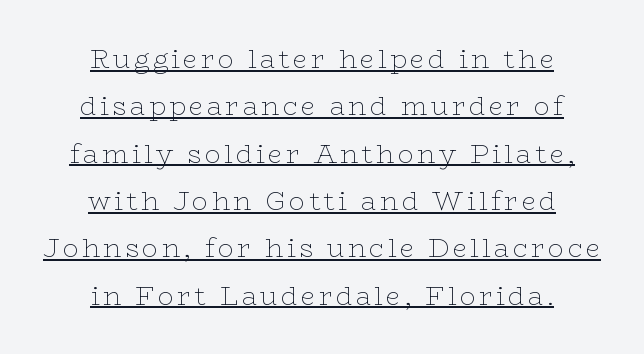
{"italic": "no", "bold": "no", "underline": "yes", "align": "center", "line_spacing_ratio": 1.82, "glyph_px": 26}
